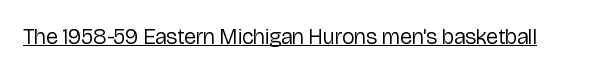
Does a line run under the words? Yes, clearly. Each word holds together tightly as a unit, with standard inter-letter gaps. When letters stand straight like this, we call the style roman or upright. Compared with a typical body face, this is equally light or lighter still.
